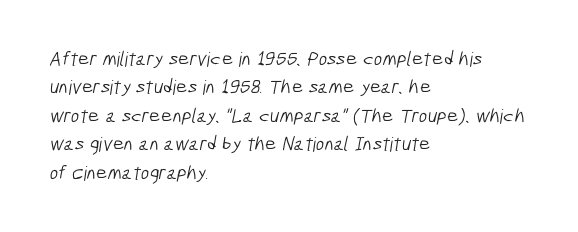
The image shows 20 px text type; set left-aligned, normal line spacing (1.42x), normal letter spacing, not underlined.
